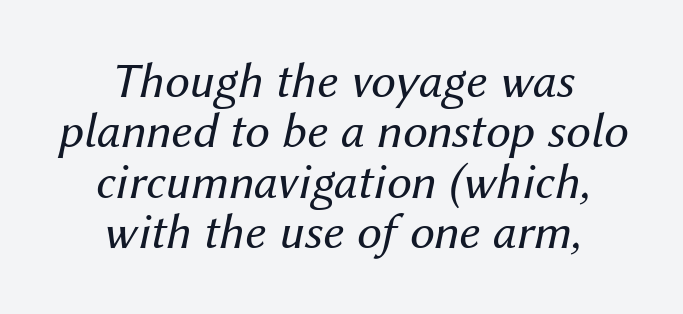
The image shows 50 px regular-weight type, italic (leaning right); set centered, tight line spacing (1.01x), normal letter spacing, not underlined; medium stroke contrast and a medium x-height.
